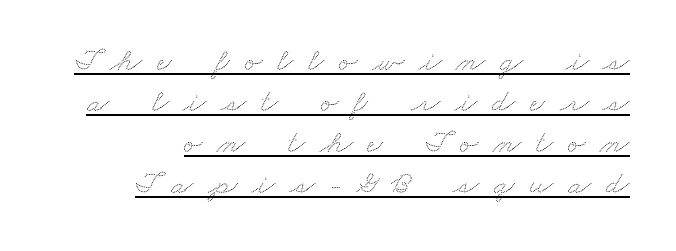
Is the block centered? No — it sits flush against the right margin. The rendering inserts visible extra space after every character. Is this a fixed-width face? No — the glyphs have proportional, varying widths. The rendered words wear a rule along their underside.
